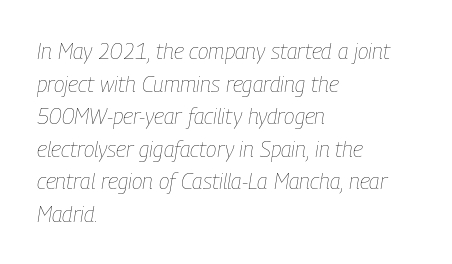
The image shows 22 px text type, italic (leaning right); set left-aligned, normal line spacing (1.48x), normal letter spacing, not underlined.
